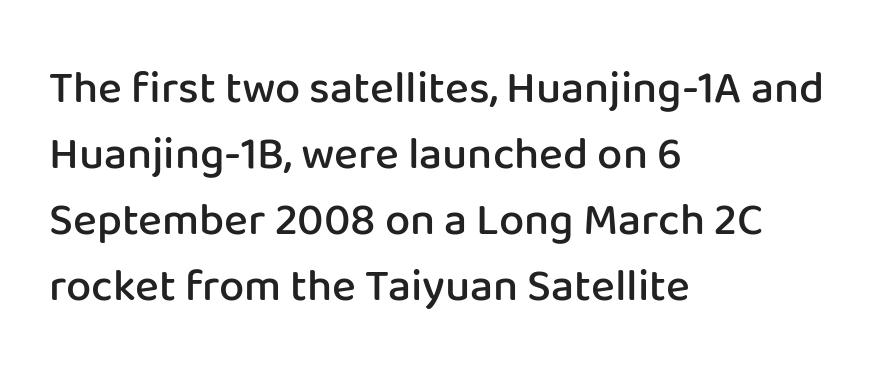
Q: Is the text bold? A: Semi-bold.
Q: Is the text italic (slanted)? A: No, it is upright.
Q: Is the typeface a serif or a sans-serif typeface? A: Sans-serif.
Q: Is the text underlined? A: No.
Q: How is the paragraph aligned? A: Left-aligned.
Q: Is the spacing between letters normal or unusually wide? A: Normal.
Q: Is the spacing between lines tight, normal or loose? A: Normal.
Q: Width (condensed, normal, or wide)? A: Normal.
Q: Stroke contrast? A: Low.
Q: x-height? A: Medium.
Q: Monospaced? A: No.
